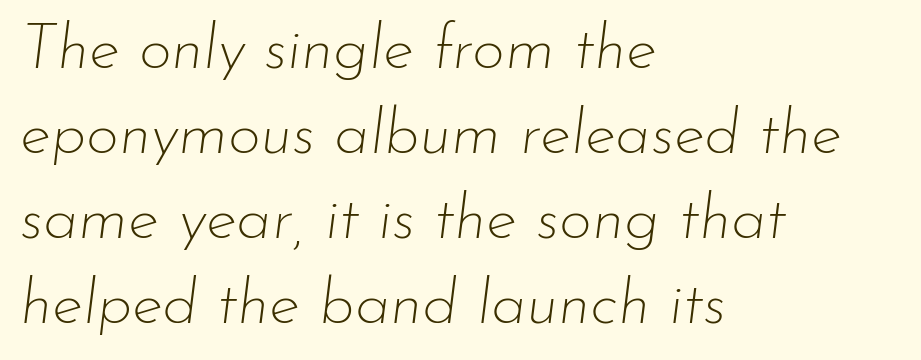
Slanted lettering throughout. The text block is weighted toward the left margin, trailing off unevenly rightward. Nothing heavy about these letters — not bold at all. Note the varied advance widths — an 'i' is clearly narrower than an 'm'. Characters follow at the spacing the type designer built in.
